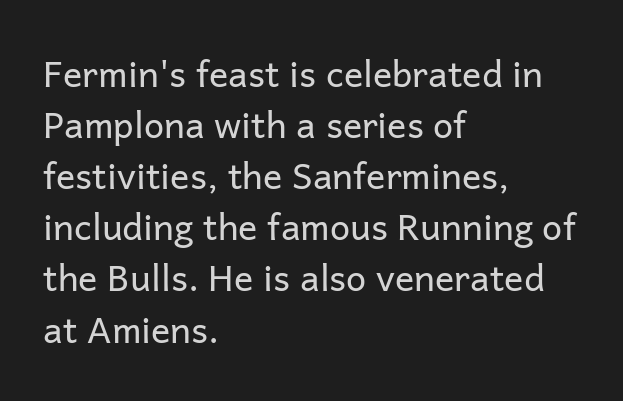
Q: Is the text bold? A: No.
Q: Is the text italic (slanted)? A: No, it is upright.
Q: Is the typeface a serif or a sans-serif typeface? A: Sans-serif.
Q: Is the text underlined? A: No.
Q: How is the paragraph aligned? A: Left-aligned.
Q: Is the spacing between letters normal or unusually wide? A: Normal.
Q: Is the spacing between lines tight, normal or loose? A: Normal.
Q: Width (condensed, normal, or wide)? A: Normal.
Q: Stroke contrast? A: Low.
Q: x-height? A: Medium.
Q: Monospaced? A: No.
